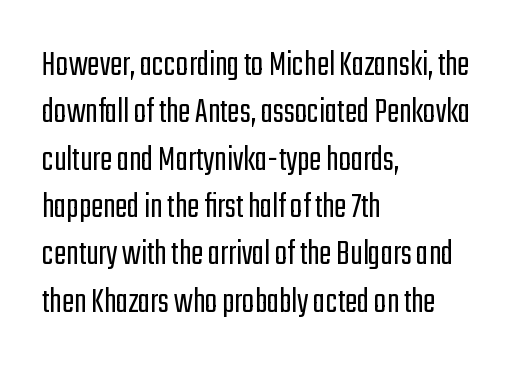
The image shows 37 px light, condensed sans-serif type, upright; set left-aligned, normal line spacing (1.28x), normal letter spacing, not underlined; low stroke contrast and a medium x-height.
